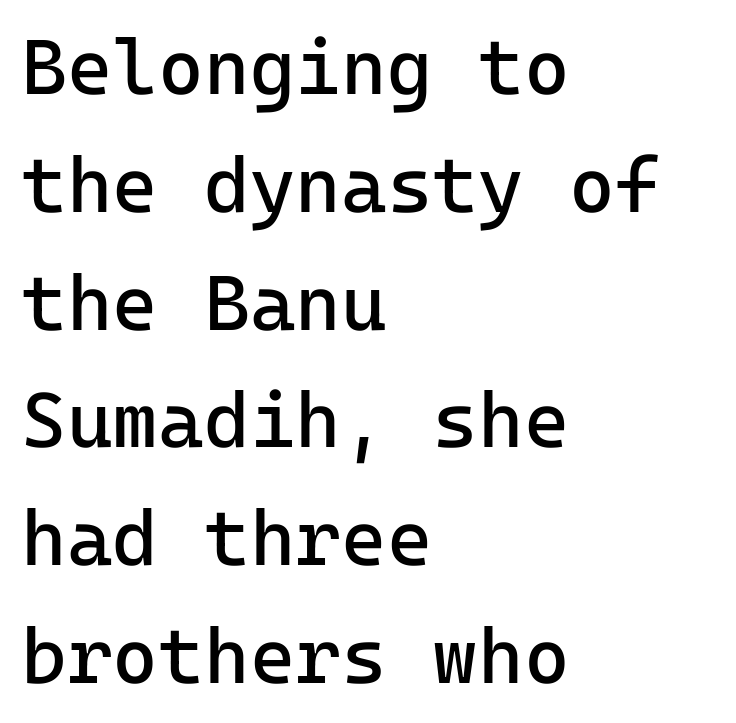
The image shows 78 px regular-weight sans-serif type, upright, monospaced; set left-aligned, normal line spacing (1.51x), normal letter spacing, not underlined; low stroke contrast and a medium x-height.
